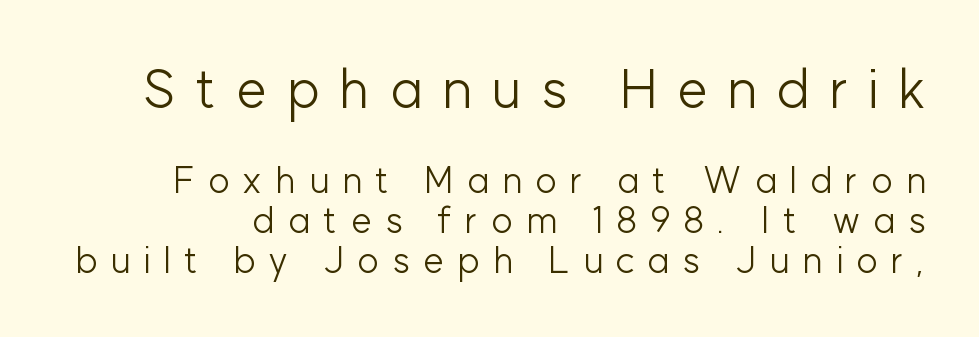
The image shows 55 px light sans-serif type, upright; set tight line spacing (1.08x), unusually wide letter spacing (+0.35 em), not underlined; the first (top) block is 1.49x larger; low stroke contrast and a medium x-height.
